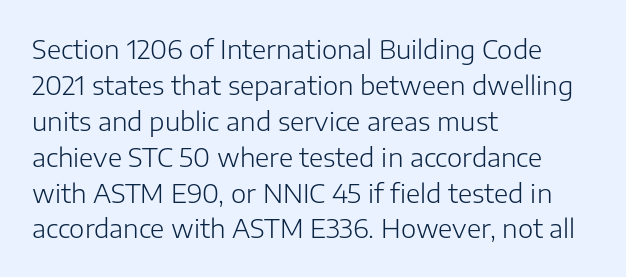
The image shows 26 px text type, upright; set left-aligned, normal line spacing (1.38x), normal letter spacing, not underlined.
